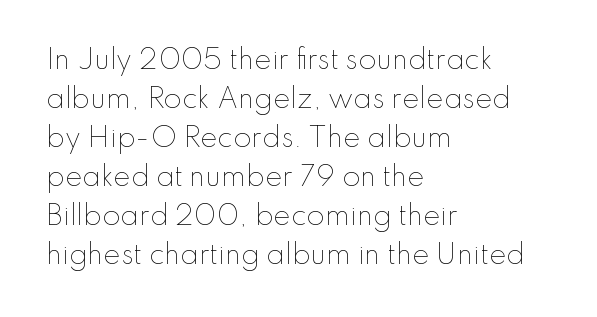
Q: Is the text bold? A: No.
Q: Is the text italic (slanted)? A: No, it is upright.
Q: Is the text underlined? A: No.
Q: How is the paragraph aligned? A: Left-aligned.
Q: Is the spacing between letters normal or unusually wide? A: Normal.
Q: Is the spacing between lines tight, normal or loose? A: Normal.
